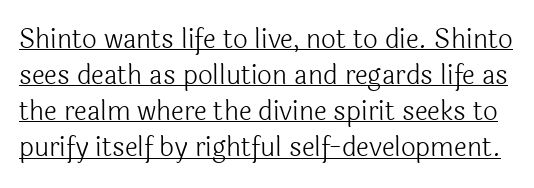
Q: Is the text bold? A: No.
Q: Is the text italic (slanted)? A: No, it is upright.
Q: Is the text underlined? A: Yes.
Q: Is the spacing between letters normal or unusually wide? A: Normal.
Q: Is the spacing between lines tight, normal or loose? A: Normal.
